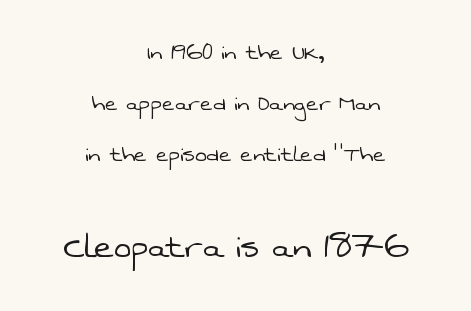
The image shows 41 px light sans-serif type; set centered, line spacing 1.88x, normal letter spacing, not underlined; the second (bottom) block is 1.52x larger; low stroke contrast and a medium x-height.
